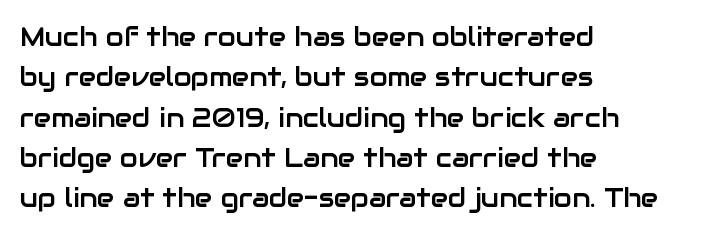
Q: Is the text italic (slanted)? A: No, it is upright.
Q: Is the text underlined? A: No.
Q: How is the paragraph aligned? A: Left-aligned.
Q: Is the spacing between letters normal or unusually wide? A: Normal.
Q: Is the spacing between lines tight, normal or loose? A: Normal.
